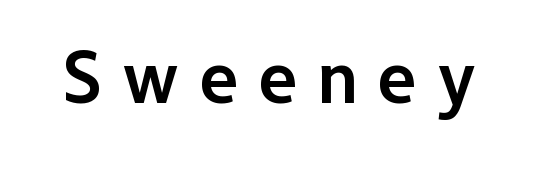
{"serif": "no", "italic": "no", "bold": "semi", "weight": "semibold", "width": "normal", "stroke_contrast": "low", "x_height": "medium", "monospaced": "no", "underline": "no", "letter_spacing": "wide", "letter_spacing_em": 0.27, "glyph_px": 74}
